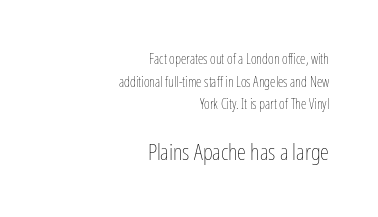
The image shows 23 px text type, upright; set right-aligned, normal line spacing (1.62x), normal letter spacing, not underlined; the second (bottom) block is 1.64x larger.
